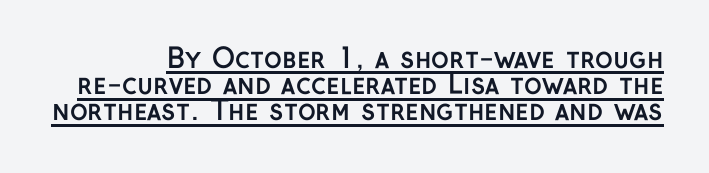
{"italic": "no", "bold": "yes", "underline": "yes", "line_spacing": "tight", "line_spacing_ratio": 0.97, "letter_spacing": "normal", "letter_spacing_em": 0.0, "glyph_px": 27}
